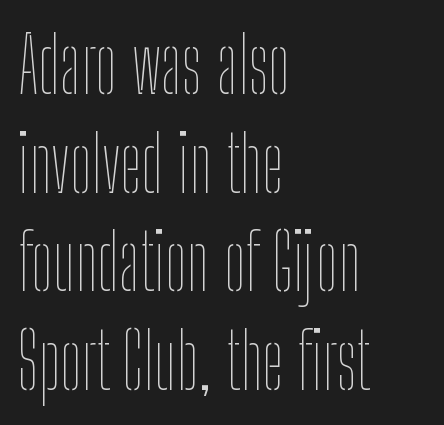
Q: Is the text bold? A: No.
Q: Is the text italic (slanted)? A: No, it is upright.
Q: Is the text underlined? A: No.
Q: How is the paragraph aligned? A: Left-aligned.
Q: Is the spacing between letters normal or unusually wide? A: Normal.
Q: Is the spacing between lines tight, normal or loose? A: Normal.
Q: Width (condensed, normal, or wide)? A: Condensed.
Q: Stroke contrast? A: Low.
Q: x-height? A: Medium.
Q: Monospaced? A: No.
